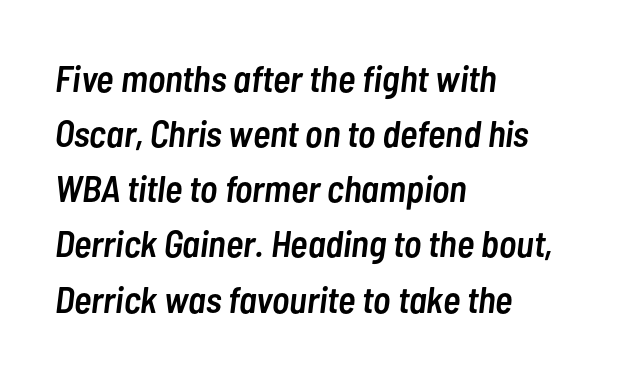
Q: Is the text bold? A: Semi-bold.
Q: Is the text italic (slanted)? A: Yes, it leans right by about 7 degrees.
Q: Is the text underlined? A: No.
Q: How is the paragraph aligned? A: Left-aligned.
Q: Is the spacing between letters normal or unusually wide? A: Normal.
Q: Is the spacing between lines tight, normal or loose? A: Normal.
Q: Width (condensed, normal, or wide)? A: Condensed.
Q: Stroke contrast? A: Low.
Q: x-height? A: Medium.
Q: Monospaced? A: No.
